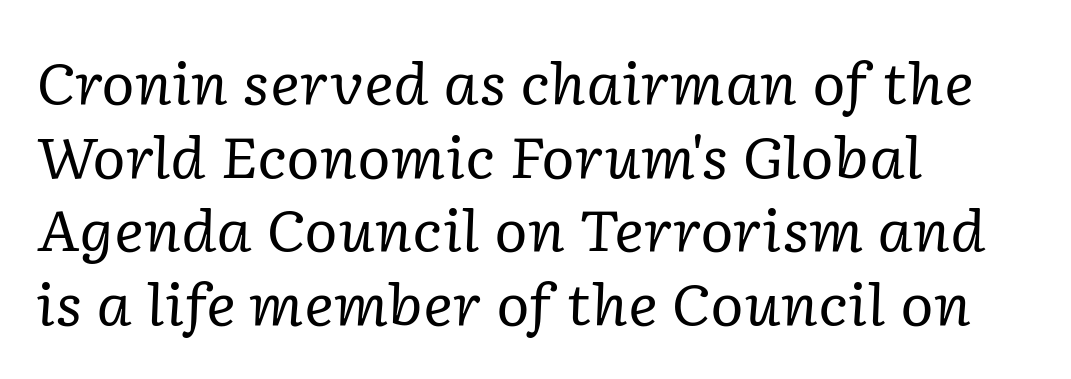
{"serif": "yes", "italic": "yes", "lean": "right", "slant_degrees": 2, "bold": "no", "weight": "regular", "width": "normal", "stroke_contrast": "low", "x_height": "medium", "monospaced": "no", "underline": "no", "align": "left", "line_spacing": "normal", "line_spacing_ratio": 1.29, "letter_spacing": "normal", "letter_spacing_em": 0.0, "glyph_px": 57}
